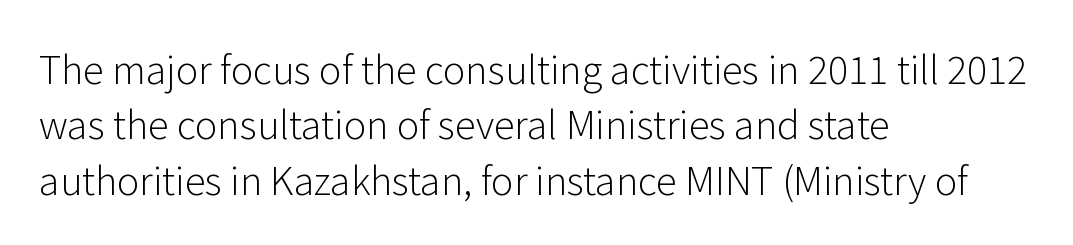
Character widths vary here, with narrow letters taking less room than wide ones. A light-to-regular cut is what we see here. Classification — sans serif. A typesetter would mark this as roman, not italic. The lines are quadded left. Underlining? Definitely not there.
